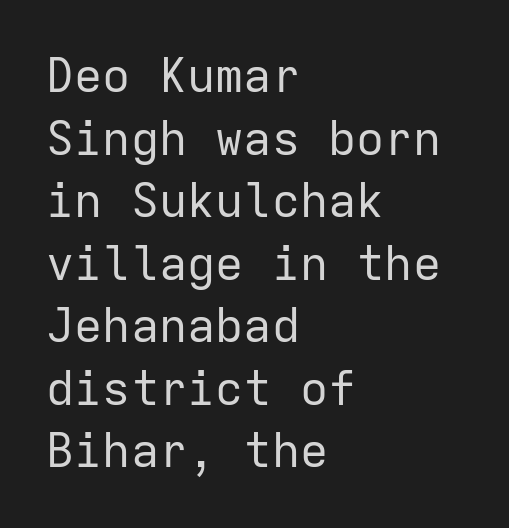
The image shows 47 px regular-weight sans-serif type, upright, monospaced; set left-aligned, normal line spacing (1.33x), normal letter spacing, not underlined; low stroke contrast and a medium x-height.
